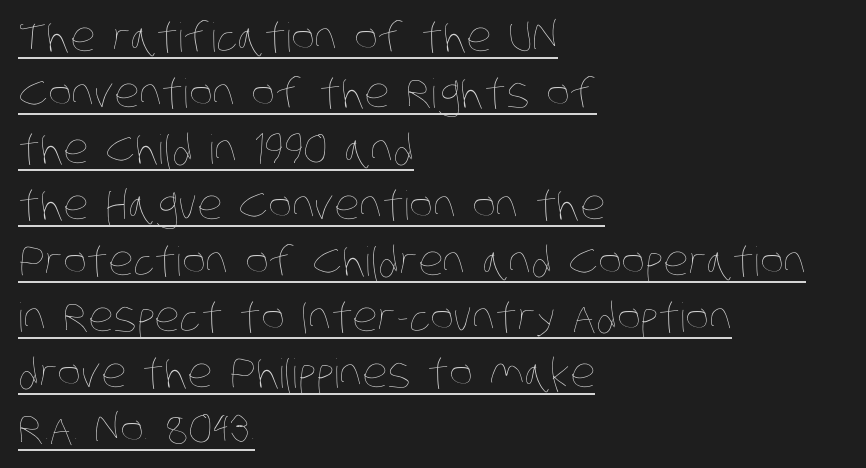
Q: Is the text bold? A: No.
Q: Is the text underlined? A: Yes.
Q: How is the paragraph aligned? A: Left-aligned.
Q: Is the spacing between letters normal or unusually wide? A: Normal.
Q: Is the spacing between lines tight, normal or loose? A: Normal.
Q: Width (condensed, normal, or wide)? A: Condensed.
Q: Stroke contrast? A: Low.
Q: x-height? A: Large.
Q: Monospaced? A: No.
